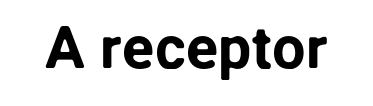
Q: Is the text italic (slanted)? A: No, it is upright.
Q: Is the typeface a serif or a sans-serif typeface? A: Sans-serif.
Q: Is the text underlined? A: No.
Q: Is the spacing between letters normal or unusually wide? A: Normal.
Q: Width (condensed, normal, or wide)? A: Normal.
Q: Stroke contrast? A: Low.
Q: x-height? A: Medium.
Q: Monospaced? A: No.
